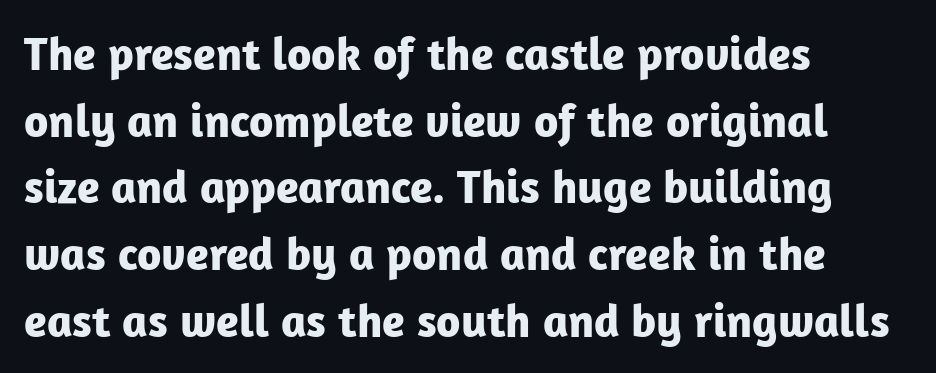
{"serif": "no", "italic": "no", "bold": "yes", "weight": "bold", "width": "normal", "stroke_contrast": "low", "x_height": "medium", "monospaced": "no", "underline": "no", "align": "left", "line_spacing": "normal", "line_spacing_ratio": 1.42, "letter_spacing": "normal", "letter_spacing_em": 0.0, "glyph_px": 47}
